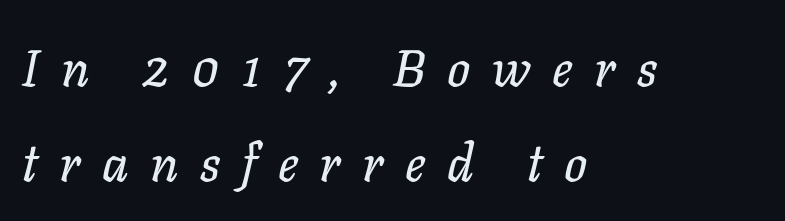
The image shows 51 px text type, italic (leaning right); set left-aligned, line spacing 1.87x, unusually wide letter spacing (+0.42 em), not underlined; low stroke contrast and a medium x-height.
